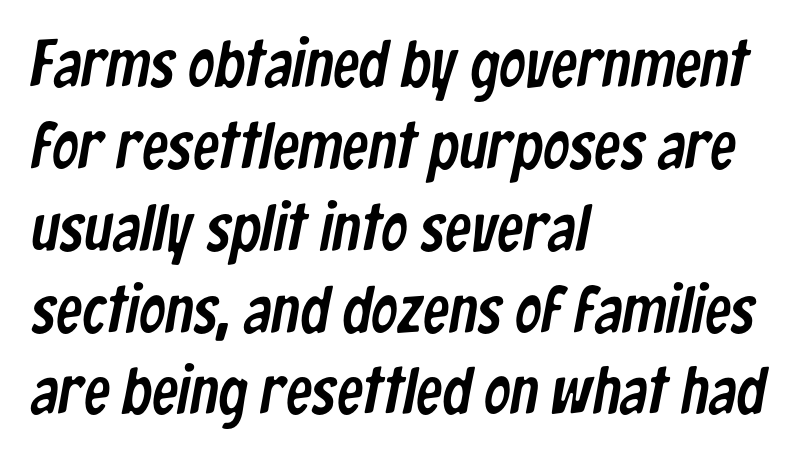
The image shows 66 px condensed sans-serif type; set left-aligned, line spacing 1.24x, normal letter spacing, not underlined; low stroke contrast and a medium x-height.
